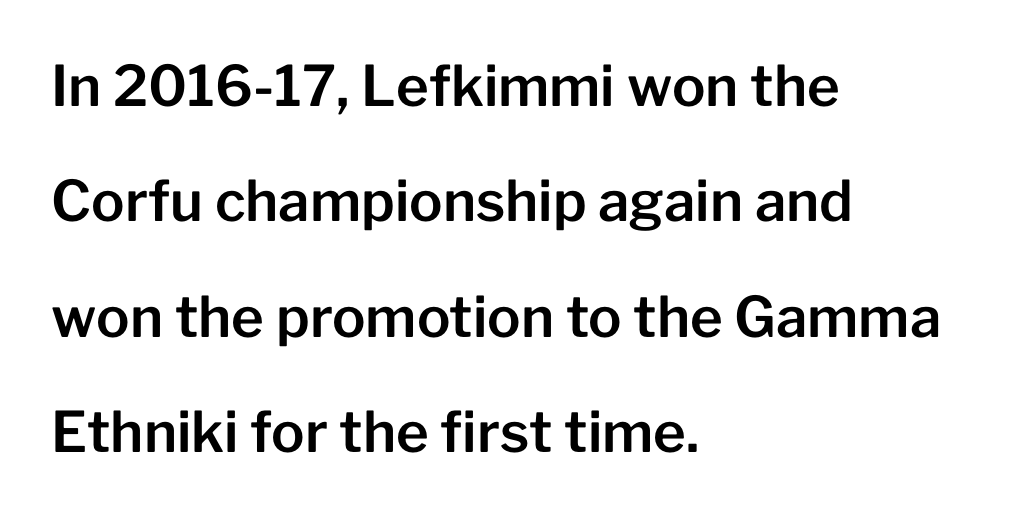
The image shows 56 px sans-serif type, upright; set left-aligned, loose line spacing (2.06x), normal letter spacing, not underlined; low stroke contrast and a medium x-height.
